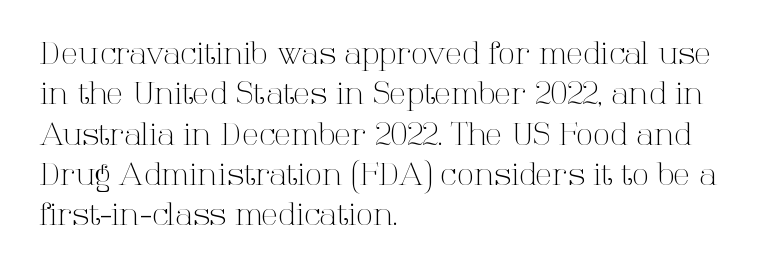
{"serif": "yes", "italic": "no", "bold": "no", "weight": "light", "width": "normal", "stroke_contrast": "high", "x_height": "medium", "monospaced": "no", "underline": "no", "align": "left", "line_spacing": "normal", "line_spacing_ratio": 1.3, "letter_spacing": "normal", "letter_spacing_em": 0.0, "glyph_px": 31}
